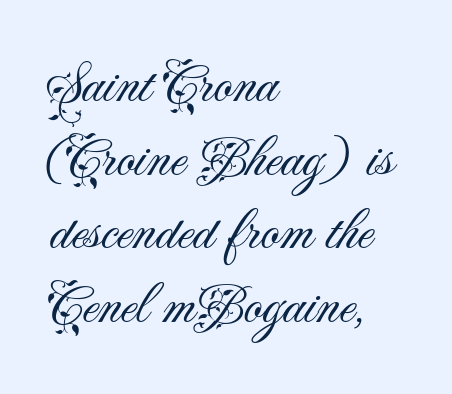
Q: Is the text bold? A: No.
Q: Is the text italic (slanted)? A: Yes.
Q: Is the typeface a serif or a sans-serif typeface? A: Sans-serif.
Q: Is the text underlined? A: No.
Q: How is the paragraph aligned? A: Left-aligned.
Q: Is the spacing between letters normal or unusually wide? A: Normal.
Q: Is the spacing between lines tight, normal or loose? A: Normal.
Q: Width (condensed, normal, or wide)? A: Normal.
Q: Stroke contrast? A: Medium.
Q: x-height? A: Small.
Q: Monospaced? A: No.
